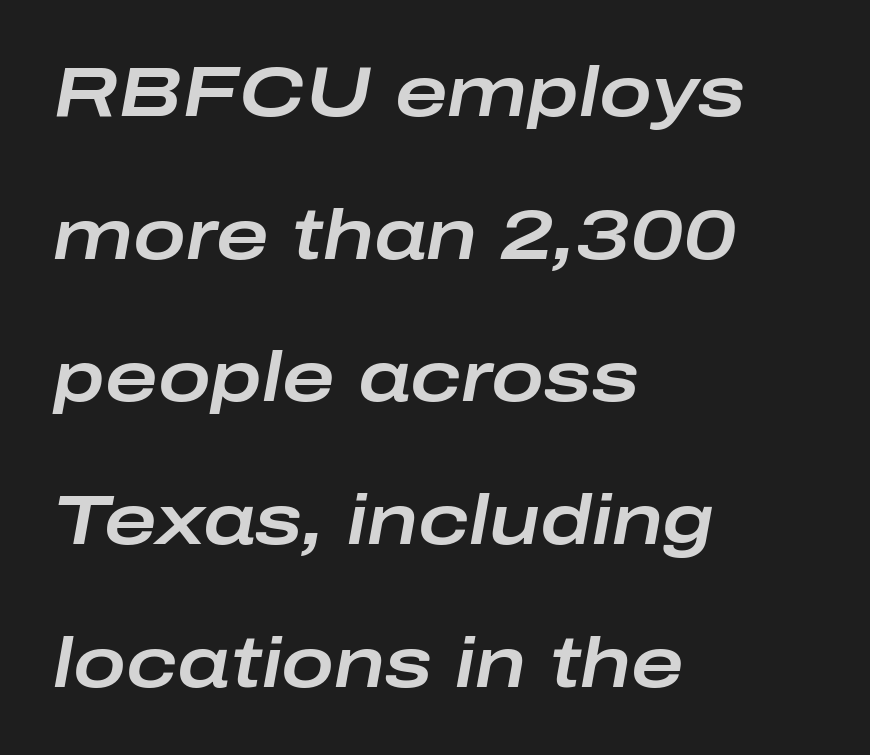
Line beginnings align vertically; line endings do not. Designer's note — italics engaged. Compared with typical paragraphs, the rows here are farther apart. Character widths vary here, with narrow letters taking less room than wide ones. Decoration check: the copy has no underline.
